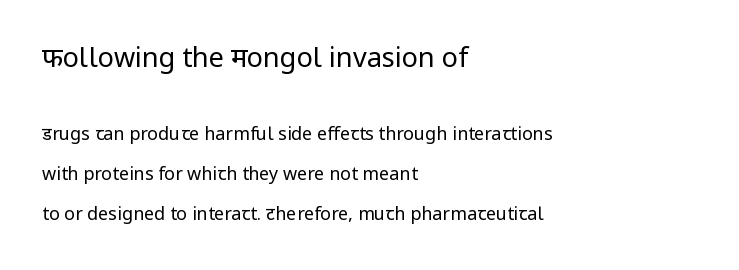
{"italic": "no", "bold": "no", "underline": "no", "align": "left", "line_spacing": "loose", "line_spacing_ratio": 2.21, "letter_spacing": "normal", "letter_spacing_em": 0.0, "larger_block": "first", "size_ratio": 1.5, "glyph_px": 27}
